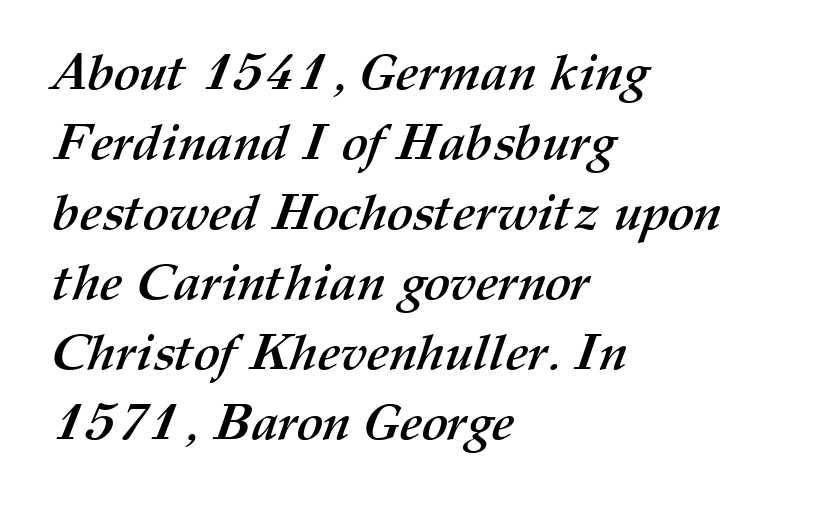
Q: Is the text bold? A: Yes.
Q: Is the text underlined? A: No.
Q: How is the paragraph aligned? A: Left-aligned.
Q: Is the spacing between letters normal or unusually wide? A: Normal.
Q: Is the spacing between lines tight, normal or loose? A: Normal.
Q: Width (condensed, normal, or wide)? A: Normal.
Q: Stroke contrast? A: Medium.
Q: x-height? A: Medium.
Q: Monospaced? A: No.
